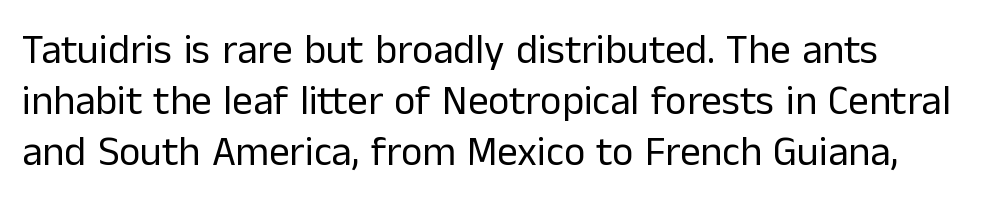
The image shows 41 px regular-weight sans-serif type, upright; set normal line spacing (1.25x), normal letter spacing, not underlined; low stroke contrast and a medium x-height.
